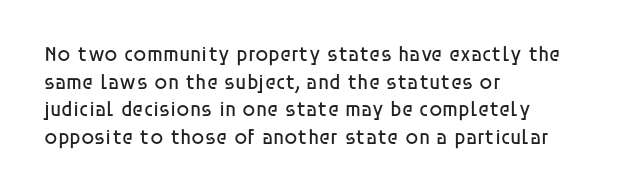
Teacher's note: observe the even left margin — that is flush-left alignment. The line texture is even and compact thanks to regular tracking. The lettering stays uniformly vertical, giving the passage a roman look. The baseline area is clear.
